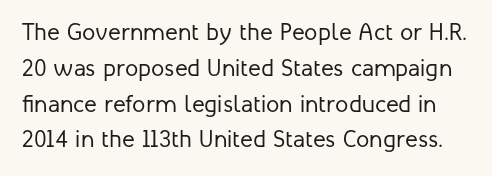
The image shows 24 px text type, upright; set normal line spacing (1.49x), normal letter spacing, not underlined.
